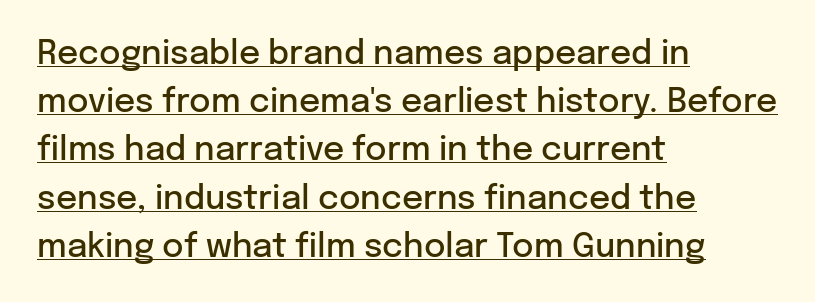
{"serif": "no", "italic": "no", "bold": "semi", "weight": "semibold", "width": "normal", "stroke_contrast": "low", "x_height": "medium", "monospaced": "no", "underline": "yes", "align": "left", "line_spacing": "normal", "line_spacing_ratio": 1.46, "letter_spacing": "normal", "letter_spacing_em": 0.0, "glyph_px": 33}
